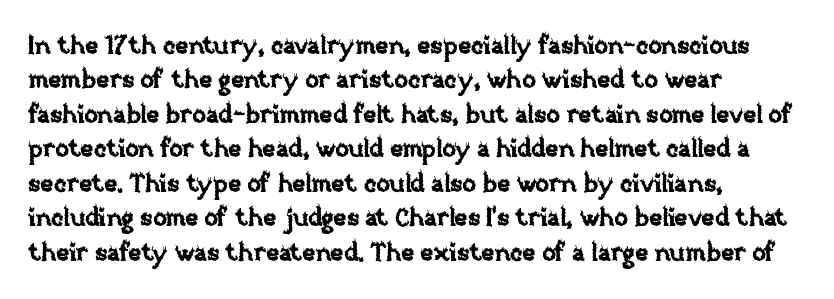
Style check: upright. All the whitespace from short lines collects on the right. Rule under the text: the space is simply empty. Leading matches the norm, producing a regular column.
